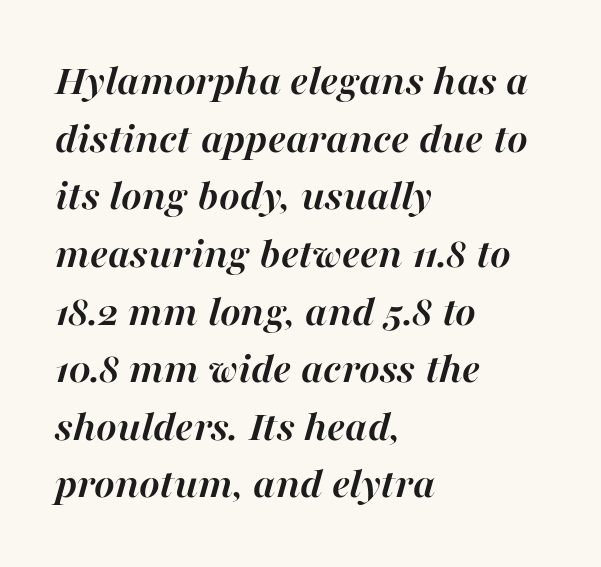
The image shows 44 px semibold type, italic (leaning right); set left-aligned, normal line spacing (1.31x), normal letter spacing, not underlined; high stroke contrast and a medium x-height.
